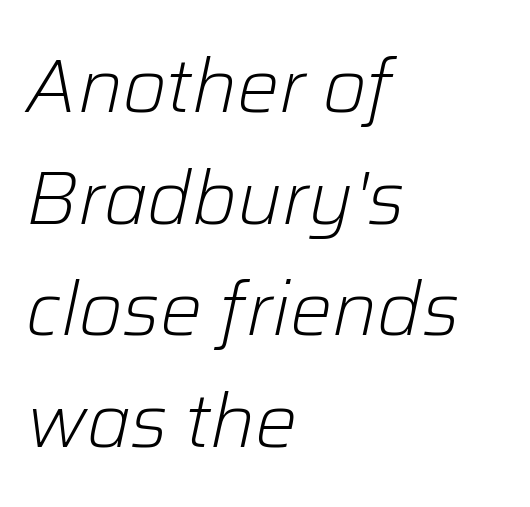
Q: Is the text bold? A: No.
Q: Is the text italic (slanted)? A: Yes, it leans right by about 12 degrees.
Q: Is the text underlined? A: No.
Q: How is the paragraph aligned? A: Left-aligned.
Q: Is the spacing between letters normal or unusually wide? A: Normal.
Q: Is the spacing between lines tight, normal or loose? A: Normal.
Q: Width (condensed, normal, or wide)? A: Normal.
Q: Stroke contrast? A: Low.
Q: x-height? A: Medium.
Q: Monospaced? A: No.
